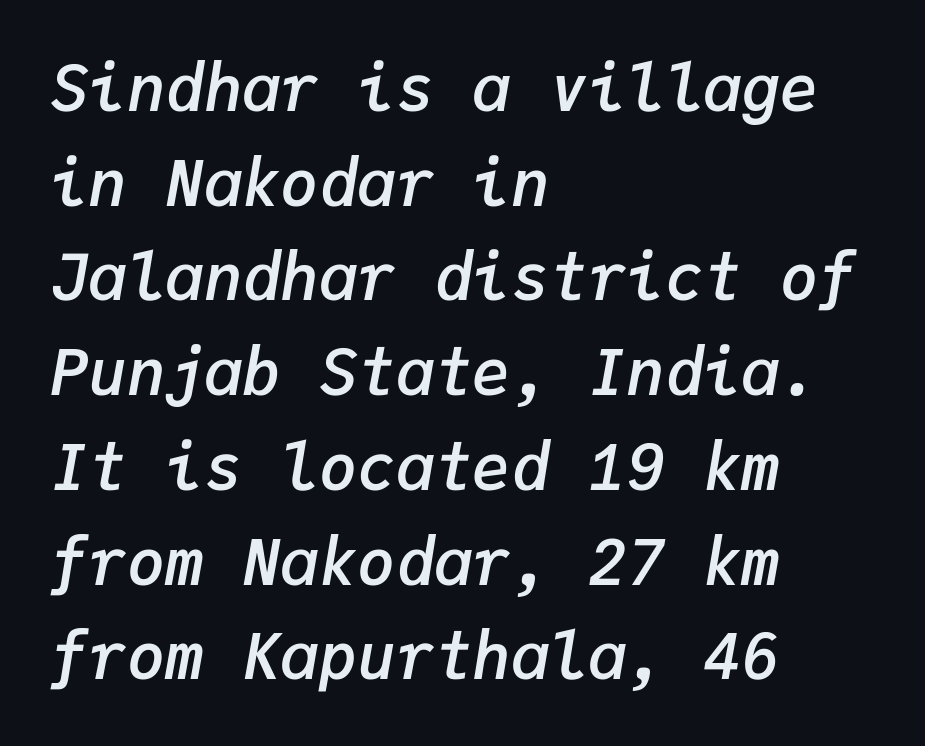
Q: Is the text bold? A: Semi-bold.
Q: Is the text italic (slanted)? A: Yes, it leans right by about 9 degrees.
Q: Is the text underlined? A: No.
Q: How is the paragraph aligned? A: Left-aligned.
Q: Is the spacing between letters normal or unusually wide? A: Normal.
Q: Is the spacing between lines tight, normal or loose? A: Normal.
Q: Width (condensed, normal, or wide)? A: Normal.
Q: Stroke contrast? A: Low.
Q: x-height? A: Medium.
Q: Monospaced? A: Yes.
